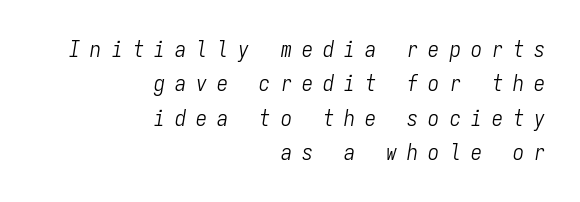
{"italic": "yes", "lean": "right", "slant_degrees": 9, "bold": "no", "underline": "no", "align": "right", "line_spacing": "normal", "line_spacing_ratio": 1.56, "letter_spacing": "wide", "letter_spacing_em": 0.46, "glyph_px": 22}
